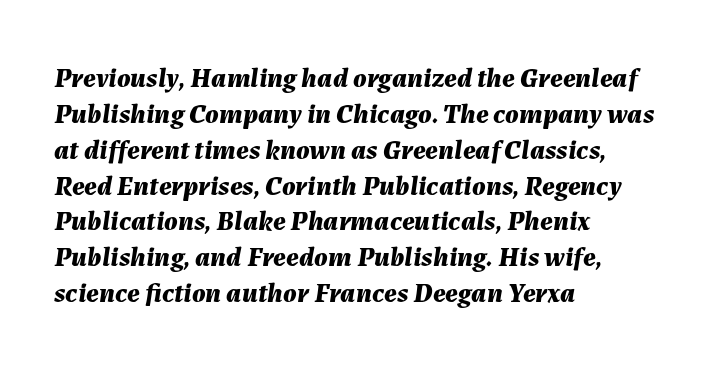
The image shows 28 px bold type, italic (leaning right); set left-aligned, normal line spacing (1.28x), normal letter spacing, not underlined; medium stroke contrast and a medium x-height.
